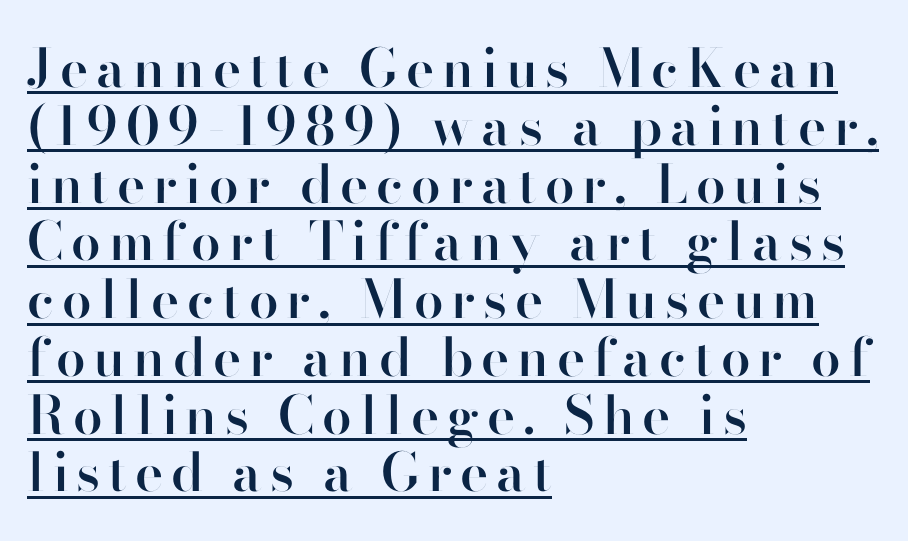
{"serif": "no", "italic": "no", "bold": "semi", "weight": "semibold", "width": "normal", "stroke_contrast": "high", "x_height": "small", "monospaced": "no", "underline": "yes", "align": "left", "line_spacing": "tight", "line_spacing_ratio": 1.09, "glyph_px": 53}
